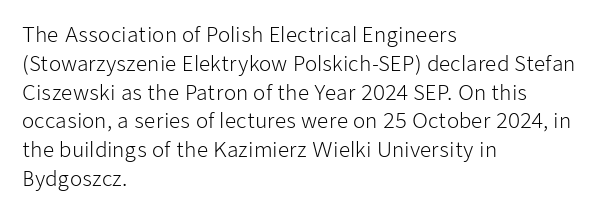
{"italic": "no", "bold": "no", "underline": "no", "align": "left", "line_spacing": "normal", "line_spacing_ratio": 1.44, "letter_spacing": "normal", "letter_spacing_em": 0.0, "glyph_px": 20}
